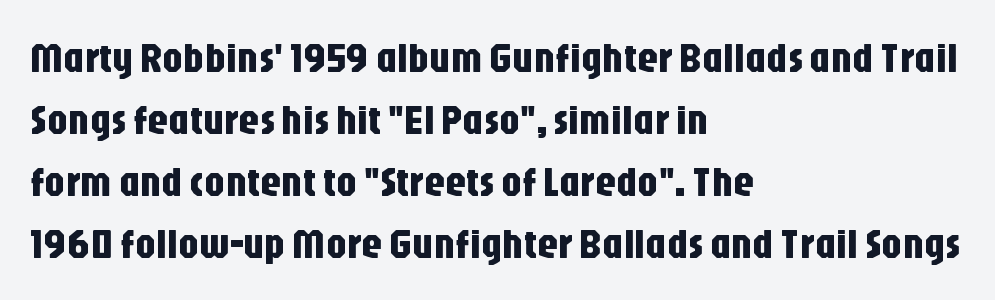
The image shows 42 px condensed sans-serif type, upright; set left-aligned, normal line spacing (1.48x), normal letter spacing, not underlined; low stroke contrast and a large x-height.
